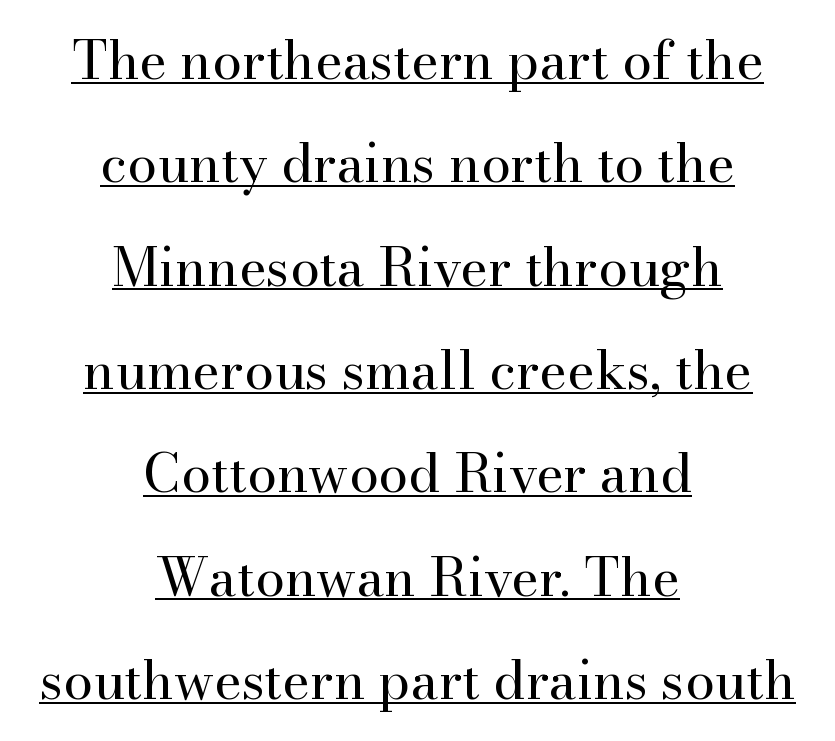
{"serif": "yes", "italic": "no", "bold": "no", "weight": "regular", "width": "normal", "stroke_contrast": "high", "x_height": "small", "monospaced": "no", "underline": "yes", "align": "center", "line_spacing": "loose", "line_spacing_ratio": 1.95, "letter_spacing": "normal", "letter_spacing_em": 0.0, "glyph_px": 53}
